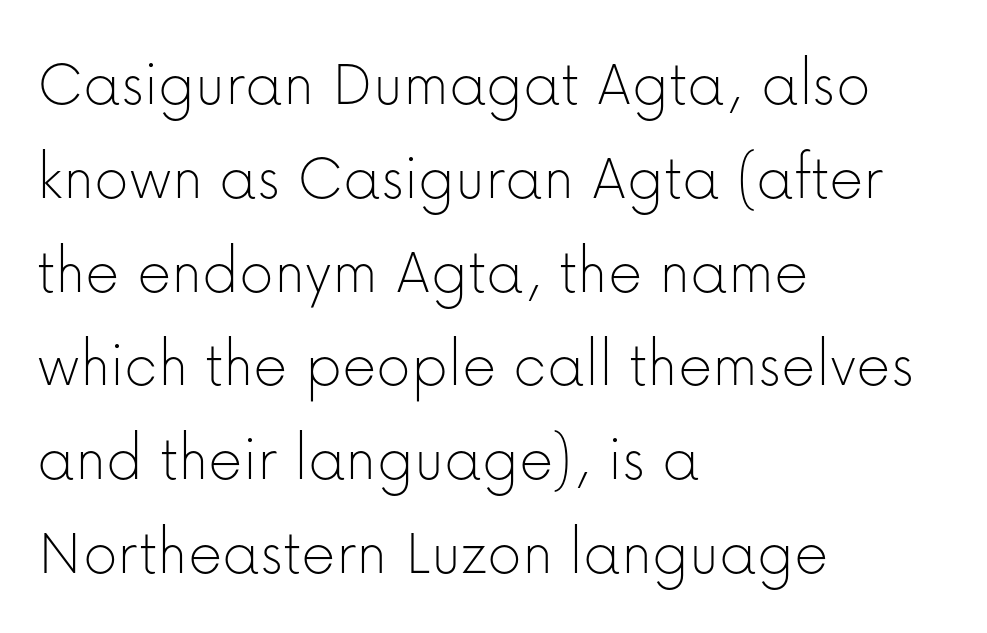
{"serif": "no", "italic": "no", "bold": "no", "weight": "thin", "width": "normal", "stroke_contrast": "low", "x_height": "medium", "monospaced": "no", "underline": "no", "align": "left", "line_spacing": "normal", "line_spacing_ratio": 1.4, "letter_spacing": "normal", "letter_spacing_em": 0.0, "glyph_px": 67}
